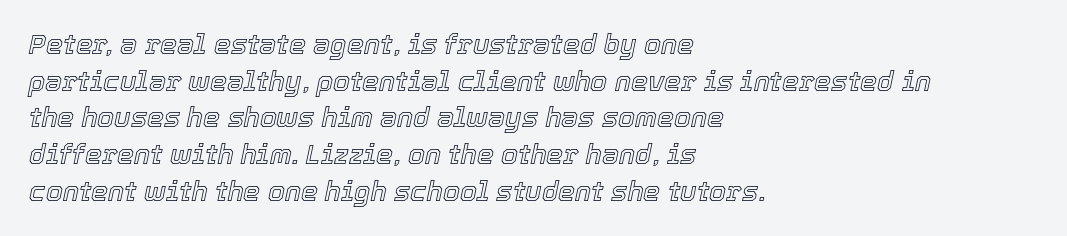
The image shows 27 px text type, italic (leaning right); set left-aligned, normal line spacing (1.36x), normal letter spacing, not underlined.
